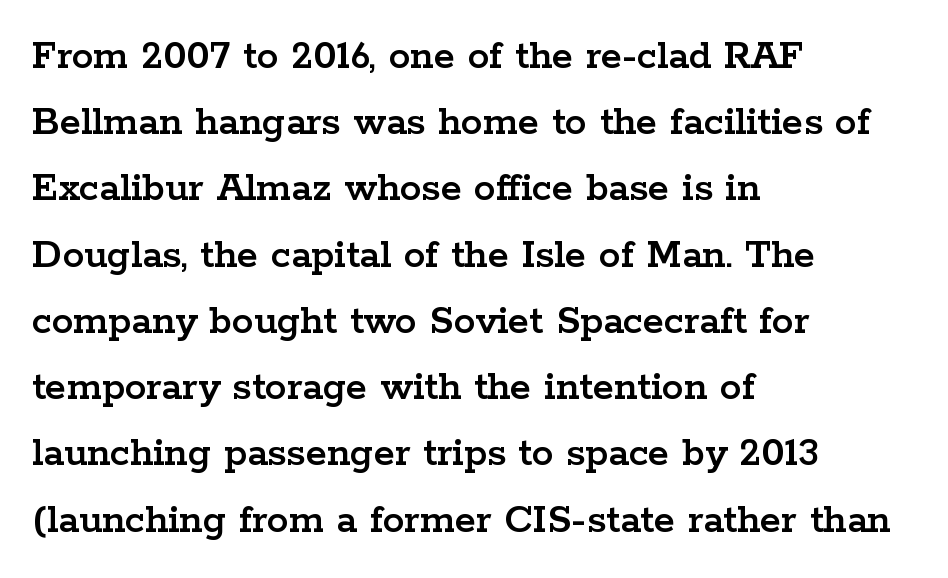
Q: Is the text italic (slanted)? A: No, it is upright.
Q: Is the typeface a serif or a sans-serif typeface? A: Serif.
Q: Is the text underlined? A: No.
Q: How is the paragraph aligned? A: Left-aligned.
Q: Is the spacing between letters normal or unusually wide? A: Normal.
Q: Is the spacing between lines tight, normal or loose? A: Normal.
Q: Width (condensed, normal, or wide)? A: Wide.
Q: Stroke contrast? A: Low.
Q: x-height? A: Medium.
Q: Monospaced? A: No.
